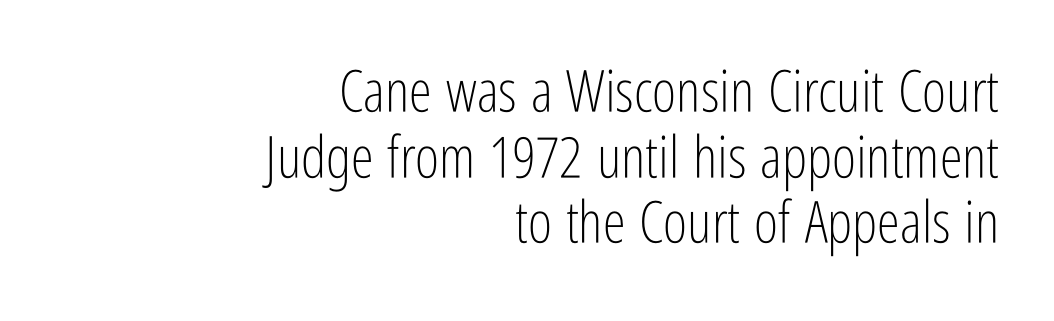
The letterforms sit shoulder to shoulder at normal distance. This rendering features lettering with no underline. Designer's note — italics off, roman on. This sample uses a sans-serif face. Line spacing here is tight.
